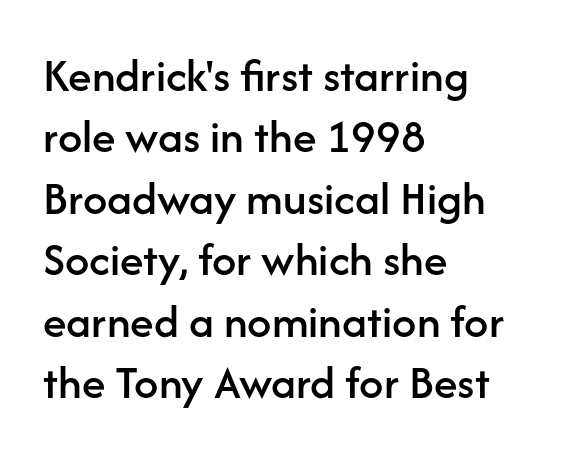
This sample uses a sans-serif face. Reading down the column, the eye jumps a familiar distance to each next line. Descender tails drop into unmarked territory. The horizontal fit of the characters is conventional and even. The paragraph has a hard left edge and a soft right edge.
